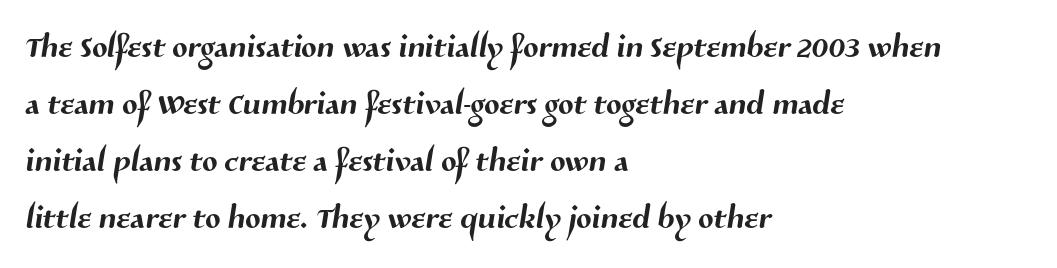
{"serif": "no", "width": "normal", "stroke_contrast": "medium", "x_height": "medium", "monospaced": "no", "underline": "no", "align": "left", "line_spacing": "normal", "line_spacing_ratio": 1.27, "letter_spacing": "normal", "letter_spacing_em": 0.0, "glyph_px": 45}
